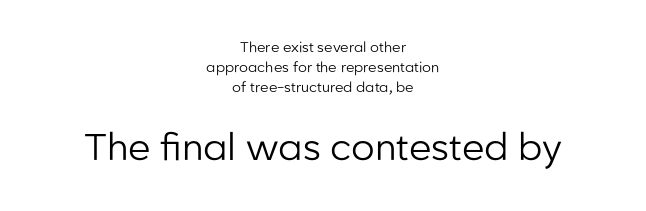
The image shows 37 px regular-weight sans-serif type, upright; set centered, normal line spacing (1.44x), normal letter spacing, not underlined; the second (bottom) block is 2.64x larger; low stroke contrast and a medium x-height.
